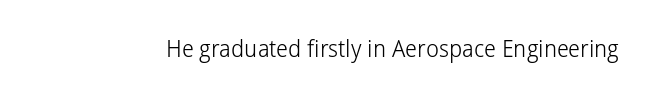
{"italic": "no", "bold": "no", "underline": "no", "letter_spacing": "normal", "letter_spacing_em": 0.0, "glyph_px": 23}
